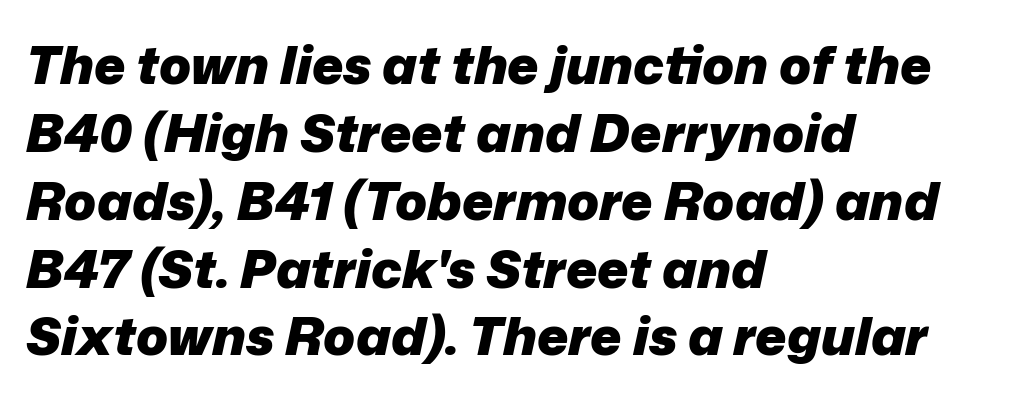
Q: Is the text bold? A: Yes.
Q: Is the text italic (slanted)? A: Yes, it leans right by about 12 degrees.
Q: Is the text underlined? A: No.
Q: How is the paragraph aligned? A: Left-aligned.
Q: Is the spacing between letters normal or unusually wide? A: Normal.
Q: Is the spacing between lines tight, normal or loose? A: Normal.
Q: Width (condensed, normal, or wide)? A: Normal.
Q: Stroke contrast? A: Low.
Q: x-height? A: Medium.
Q: Monospaced? A: No.
